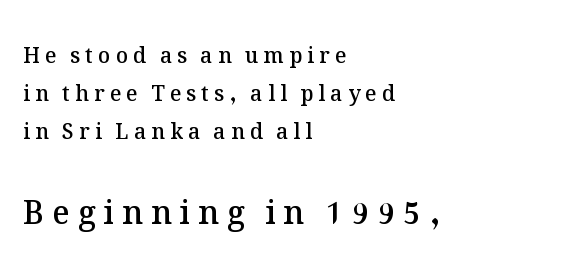
The image shows 32 px semibold type, upright; set left-aligned, line spacing 1.81x, unusually wide letter spacing (+0.25 em), not underlined; the second (bottom) block is 1.52x larger; medium stroke contrast and a medium x-height.
